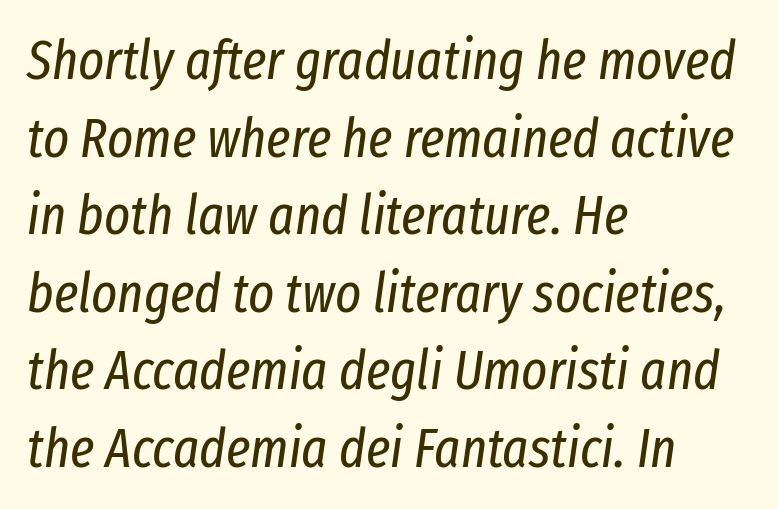
{"italic": "yes", "lean": "right", "slant_degrees": 8, "bold": "no", "weight": "regular", "width": "condensed", "stroke_contrast": "low", "x_height": "medium", "monospaced": "no", "underline": "no", "align": "left", "line_spacing": "normal", "line_spacing_ratio": 1.41, "letter_spacing": "normal", "letter_spacing_em": 0.0, "glyph_px": 55}
